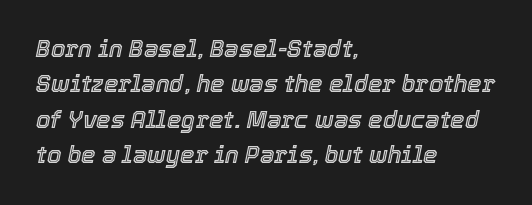
{"italic": "yes", "lean": "right", "slant_degrees": 12, "underline": "no", "align": "left", "line_spacing": "normal", "line_spacing_ratio": 1.54, "letter_spacing": "normal", "letter_spacing_em": 0.0, "glyph_px": 23}
